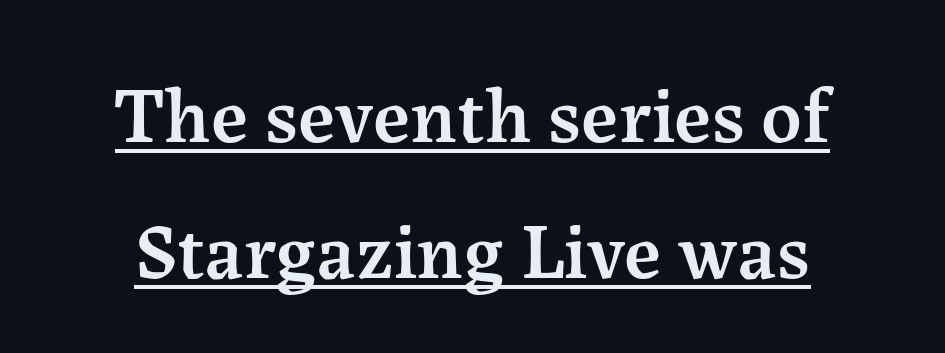
Q: Is the text bold? A: Semi-bold.
Q: Is the text italic (slanted)? A: No, it is upright.
Q: Is the typeface a serif or a sans-serif typeface? A: Serif.
Q: Is the text underlined? A: Yes.
Q: How is the paragraph aligned? A: Centered.
Q: Is the spacing between letters normal or unusually wide? A: Normal.
Q: Width (condensed, normal, or wide)? A: Normal.
Q: Stroke contrast? A: Medium.
Q: x-height? A: Medium.
Q: Monospaced? A: No.
